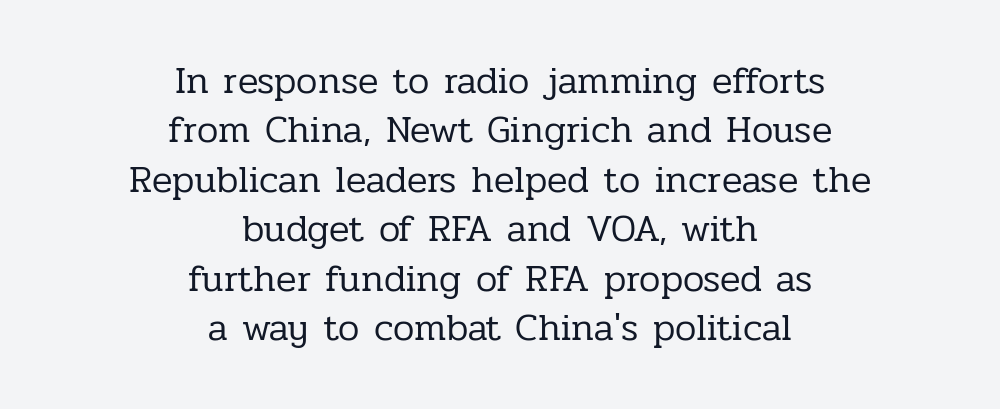
Q: Is the text bold? A: No.
Q: Is the text italic (slanted)? A: No, it is upright.
Q: Is the typeface a serif or a sans-serif typeface? A: Serif.
Q: Is the text underlined? A: No.
Q: How is the paragraph aligned? A: Centered.
Q: Is the spacing between letters normal or unusually wide? A: Normal.
Q: Is the spacing between lines tight, normal or loose? A: Normal.
Q: Width (condensed, normal, or wide)? A: Normal.
Q: Stroke contrast? A: Low.
Q: x-height? A: Medium.
Q: Monospaced? A: No.
